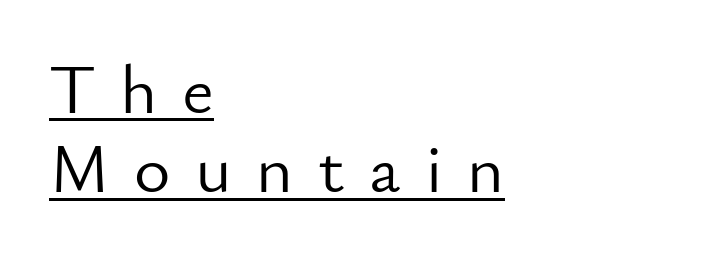
Q: Is the text bold? A: No.
Q: Is the text italic (slanted)? A: No, it is upright.
Q: Is the typeface a serif or a sans-serif typeface? A: Sans-serif.
Q: Is the text underlined? A: Yes.
Q: How is the paragraph aligned? A: Left-aligned.
Q: Is the spacing between letters normal or unusually wide? A: Unusually wide.
Q: Is the spacing between lines tight, normal or loose? A: Tight.
Q: Width (condensed, normal, or wide)? A: Normal.
Q: Stroke contrast? A: Low.
Q: x-height? A: Small.
Q: Monospaced? A: No.
